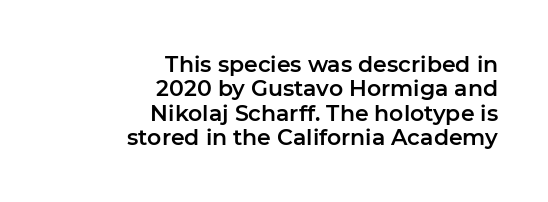
Each line ends at the same right margin while the left side varies. A clean baseline with only descenders dipping below it. The lines are packed closely together with very little leading. Letter spacing: default. If you drew a line through each stem, it would be perfectly vertical.
